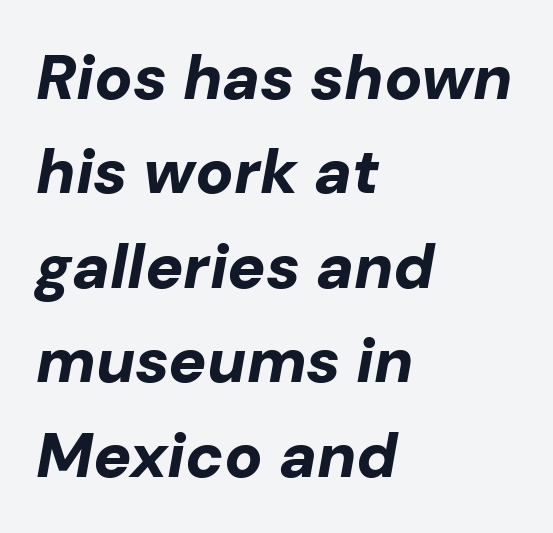
{"italic": "yes", "lean": "right", "slant_degrees": 10, "bold": "yes", "weight": "bold", "width": "normal", "stroke_contrast": "low", "x_height": "medium", "monospaced": "no", "underline": "no", "align": "left", "line_spacing": "normal", "line_spacing_ratio": 1.5, "letter_spacing": "normal", "letter_spacing_em": 0.0, "glyph_px": 63}
